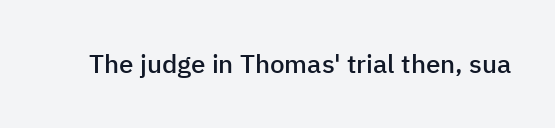
Q: Is the text bold? A: Semi-bold.
Q: Is the text italic (slanted)? A: No, it is upright.
Q: Is the text underlined? A: No.
Q: Is the spacing between letters normal or unusually wide? A: Normal.
